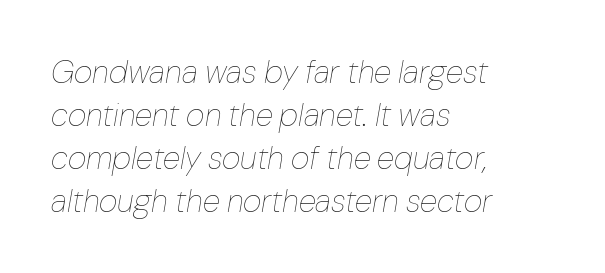
Q: Is the text bold? A: No.
Q: Is the text italic (slanted)? A: Yes, it leans right by about 10 degrees.
Q: Is the text underlined? A: No.
Q: How is the paragraph aligned? A: Left-aligned.
Q: Is the spacing between letters normal or unusually wide? A: Normal.
Q: Is the spacing between lines tight, normal or loose? A: Normal.
Q: Width (condensed, normal, or wide)? A: Normal.
Q: Stroke contrast? A: Low.
Q: x-height? A: Medium.
Q: Monospaced? A: No.
